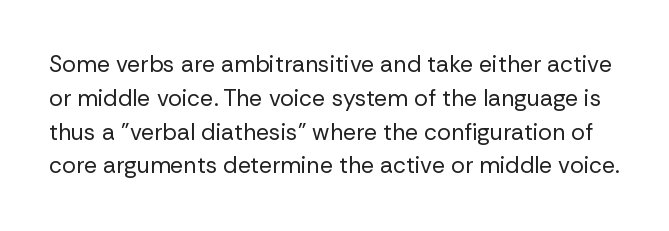
The letters stand upright; this is a roman face. On a weight scale, this lands at 450 or below. Any mark beneath the type? The region is blank. The letterforms sit shoulder to shoulder at normal distance. The rendering uses a moderate line-height, typical for paragraphs.
